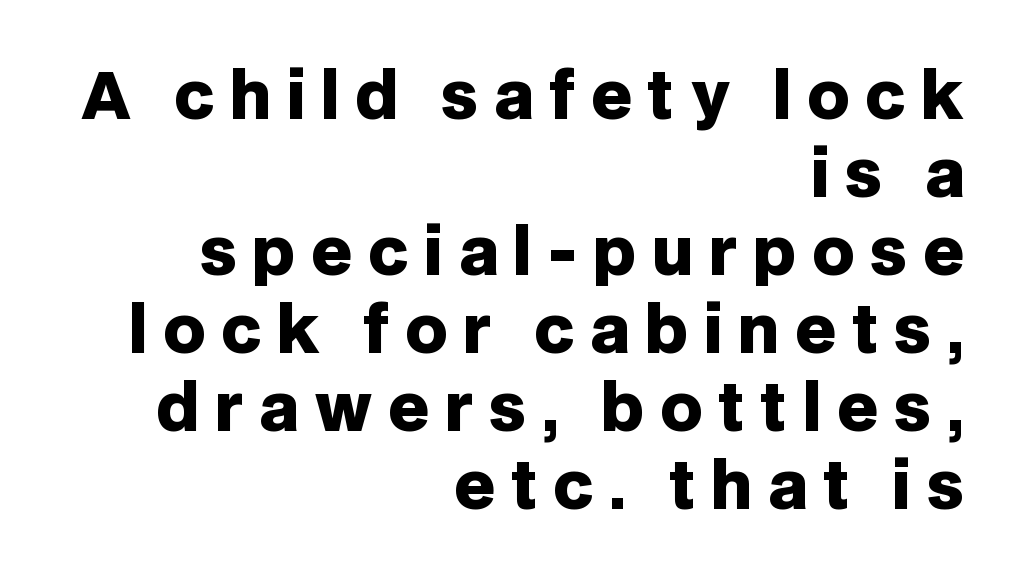
The image shows 64 px heavy sans-serif type, upright; set right-aligned, line spacing 1.22x, unusually wide letter spacing (+0.24 em), not underlined; low stroke contrast and a large x-height.
